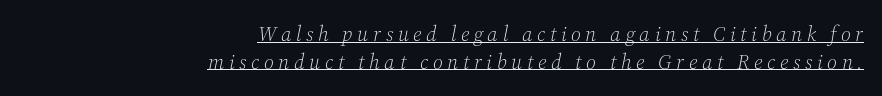
Q: Is the text bold? A: No.
Q: Is the text italic (slanted)? A: Yes, it leans right by about 12 degrees.
Q: Is the text underlined? A: Yes.
Q: How is the paragraph aligned? A: Right-aligned.
Q: Is the spacing between letters normal or unusually wide? A: Unusually wide.
Q: Is the spacing between lines tight, normal or loose? A: Normal.
